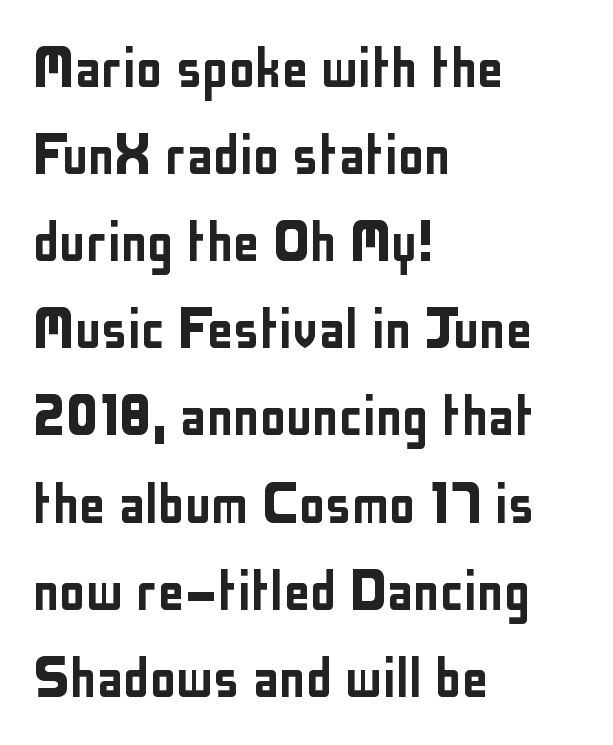
Q: Is the text italic (slanted)? A: No, it is upright.
Q: Is the typeface a serif or a sans-serif typeface? A: Sans-serif.
Q: Is the text underlined? A: No.
Q: How is the paragraph aligned? A: Left-aligned.
Q: Is the spacing between letters normal or unusually wide? A: Normal.
Q: Is the spacing between lines tight, normal or loose? A: Normal.
Q: Width (condensed, normal, or wide)? A: Condensed.
Q: Stroke contrast? A: Low.
Q: x-height? A: Medium.
Q: Monospaced? A: No.
